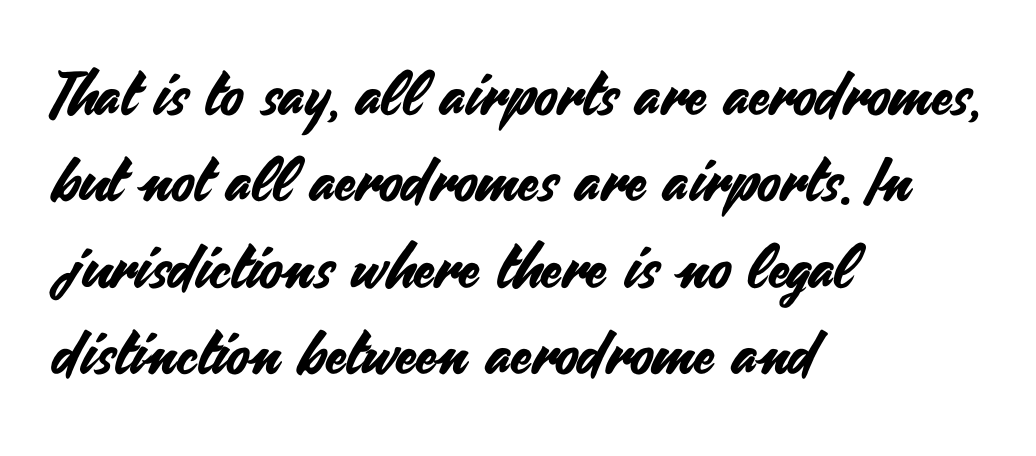
The image shows 60 px sans-serif type; set left-aligned, normal line spacing (1.44x), normal letter spacing, not underlined; medium stroke contrast and a small x-height.
